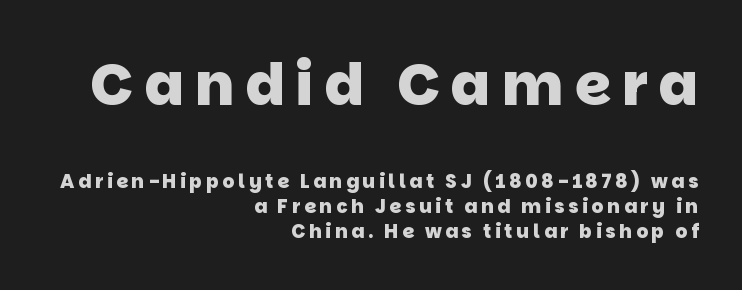
The image shows 58 px heavy sans-serif type; set right-aligned, normal line spacing (1.33x), not underlined; the first (top) block is 3.05x larger; low stroke contrast and a large x-height.
